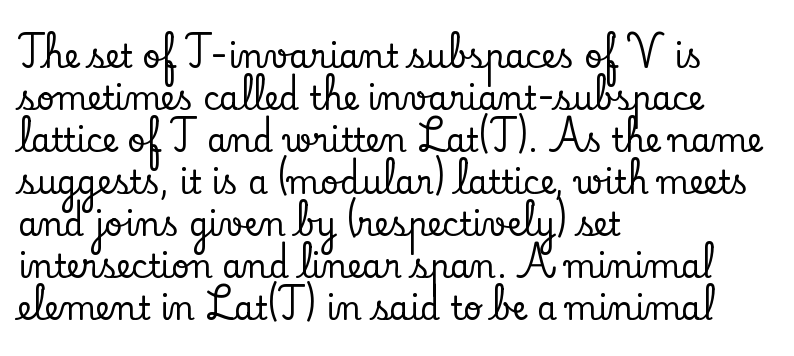
Q: Is the text italic (slanted)? A: No, it is upright.
Q: Is the typeface a serif or a sans-serif typeface? A: Serif.
Q: Is the text underlined? A: No.
Q: How is the paragraph aligned? A: Left-aligned.
Q: Is the spacing between letters normal or unusually wide? A: Normal.
Q: Is the spacing between lines tight, normal or loose? A: Normal.
Q: Width (condensed, normal, or wide)? A: Normal.
Q: Stroke contrast? A: Low.
Q: x-height? A: Small.
Q: Monospaced? A: No.
